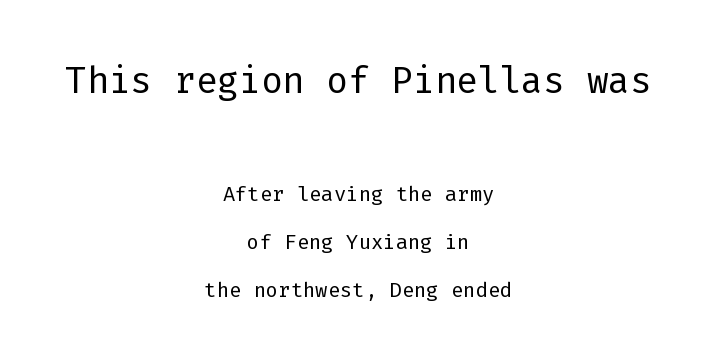
{"serif": "no", "italic": "no", "bold": "no", "weight": "light", "width": "normal", "stroke_contrast": "low", "x_height": "medium", "monospaced": "yes", "underline": "no", "align": "center", "line_spacing": "normal", "line_spacing_ratio": 1.65, "letter_spacing": "normal", "letter_spacing_em": 0.0, "larger_block": "first", "size_ratio": 1.76, "glyph_px": 51}
